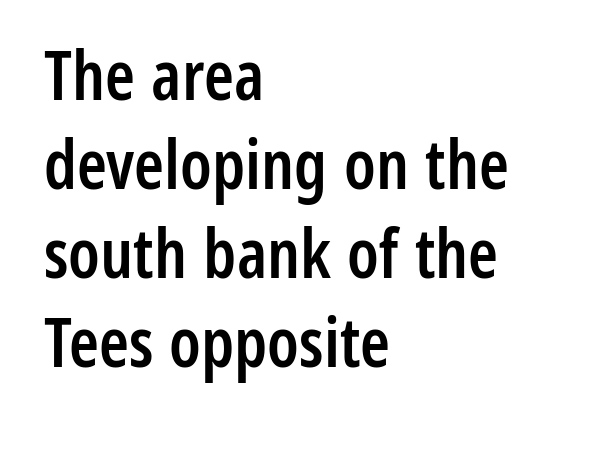
Q: Is the text bold? A: Semi-bold.
Q: Is the text italic (slanted)? A: No, it is upright.
Q: Is the typeface a serif or a sans-serif typeface? A: Sans-serif.
Q: Is the text underlined? A: No.
Q: How is the paragraph aligned? A: Left-aligned.
Q: Is the spacing between letters normal or unusually wide? A: Normal.
Q: Is the spacing between lines tight, normal or loose? A: Normal.
Q: Width (condensed, normal, or wide)? A: Condensed.
Q: Stroke contrast? A: Low.
Q: x-height? A: Medium.
Q: Monospaced? A: No.
